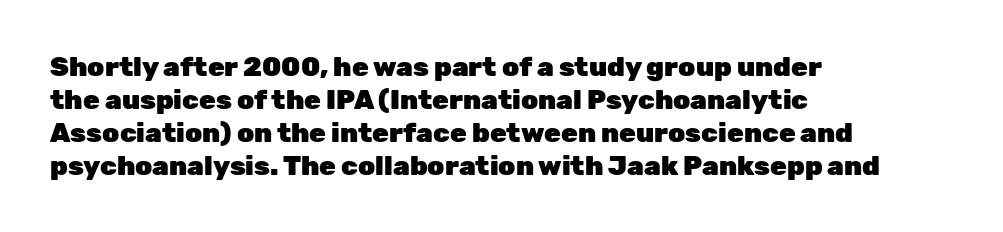
Q: Is the text bold? A: Yes.
Q: Is the text italic (slanted)? A: No, it is upright.
Q: Is the text underlined? A: No.
Q: How is the paragraph aligned? A: Left-aligned.
Q: Is the spacing between letters normal or unusually wide? A: Normal.
